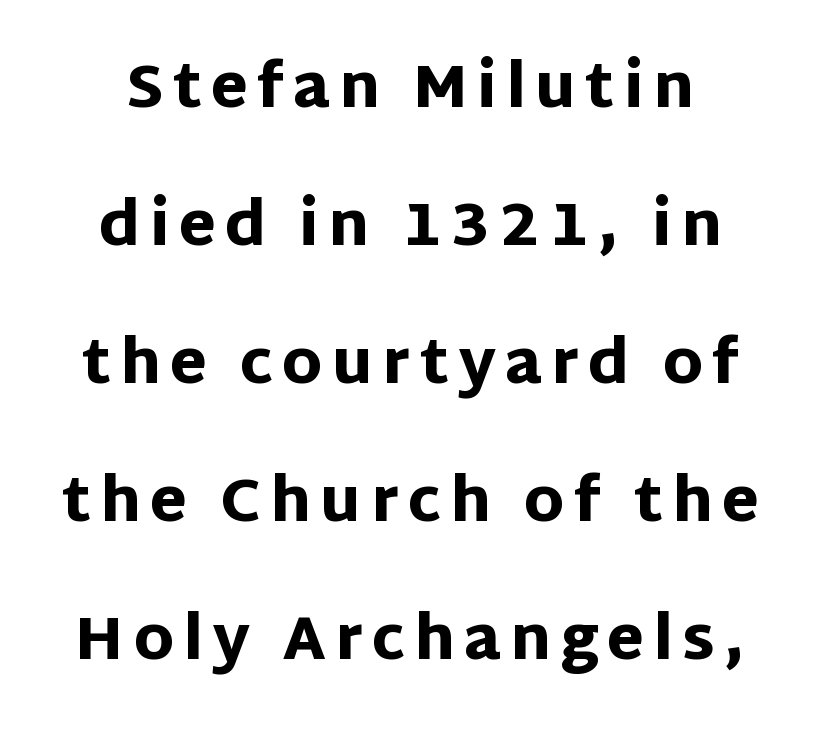
Posture: upright roman. Every letter is thick-stroked: bold, no question. Looks like regular typesetting: each glyph gets only the width it needs. Widely set lines give the paragraph a tall, airy silhouette. Observe the absence of serifs on each vertical stroke in this sample. Quick note: underline off.
